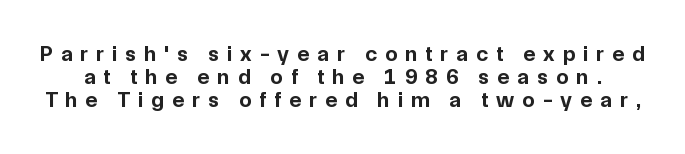
{"italic": "no", "bold": "yes", "underline": "no", "line_spacing": "tight", "line_spacing_ratio": 1.05, "letter_spacing": "wide", "letter_spacing_em": 0.37, "glyph_px": 22}
